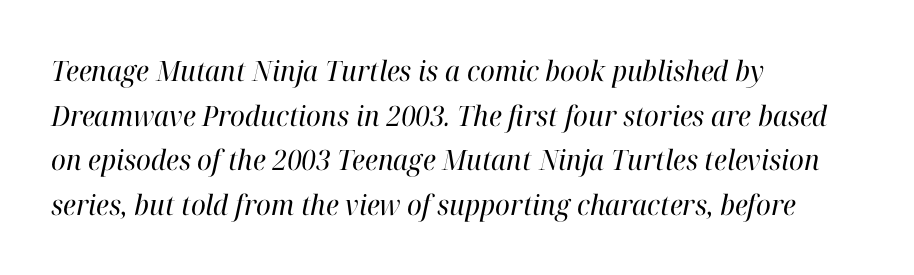
{"serif": "yes", "italic": "yes", "lean": "right", "slant_degrees": 12, "bold": "no", "weight": "regular", "width": "normal", "stroke_contrast": "high", "x_height": "medium", "monospaced": "no", "underline": "no", "align": "left", "line_spacing": "normal", "line_spacing_ratio": 1.59, "letter_spacing": "normal", "letter_spacing_em": 0.0, "glyph_px": 28}
